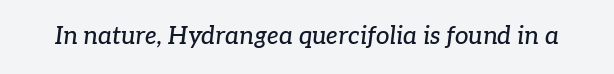
{"italic": "yes", "lean": "right", "slant_degrees": 7, "underline": "no", "letter_spacing": "normal", "letter_spacing_em": 0.0, "glyph_px": 24}
